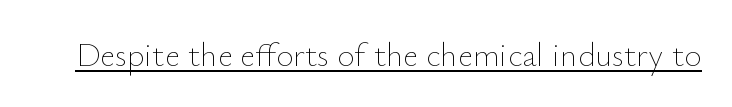
The image shows 33 px thin type, upright; set normal letter spacing, underlined; low stroke contrast and a small x-height.
